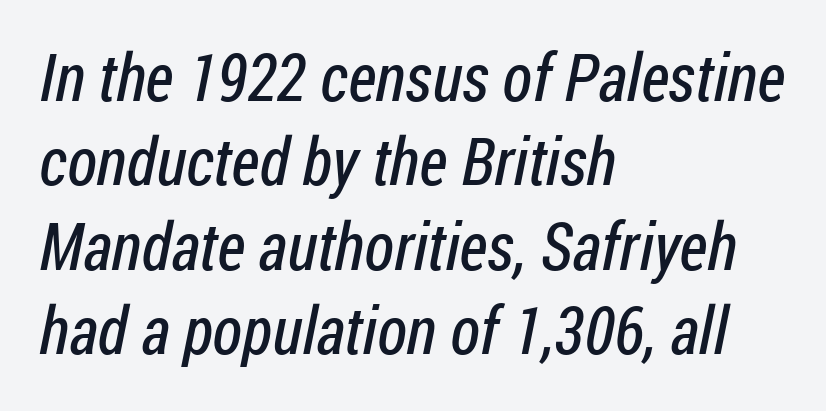
The image shows 66 px regular-weight, condensed sans-serif type; set left-aligned, normal line spacing (1.28x), normal letter spacing, not underlined; low stroke contrast and a medium x-height.
